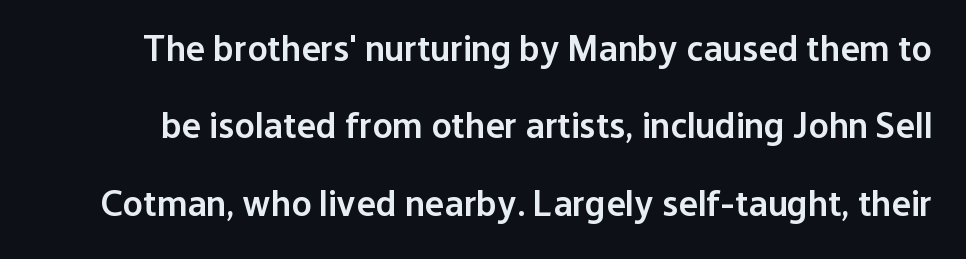
Q: Is the text bold? A: Semi-bold.
Q: Is the text italic (slanted)? A: No, it is upright.
Q: Is the typeface a serif or a sans-serif typeface? A: Sans-serif.
Q: Is the text underlined? A: No.
Q: Is the spacing between letters normal or unusually wide? A: Normal.
Q: Is the spacing between lines tight, normal or loose? A: Loose.
Q: Width (condensed, normal, or wide)? A: Normal.
Q: Stroke contrast? A: Low.
Q: x-height? A: Medium.
Q: Monospaced? A: No.
